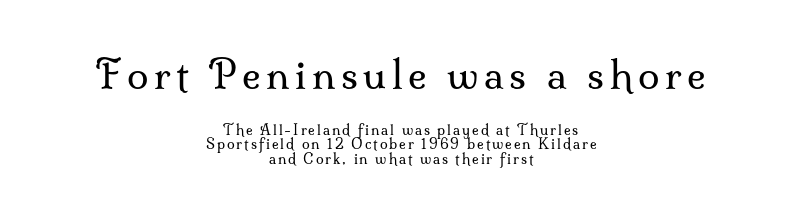
Little horizontal feet cap the strokes, marking this as serif type. Clear beneath every line of the passage. Nope, not italic — everything's standing straight. Note the varied advance widths — an 'i' is clearly narrower than an 'm'.
